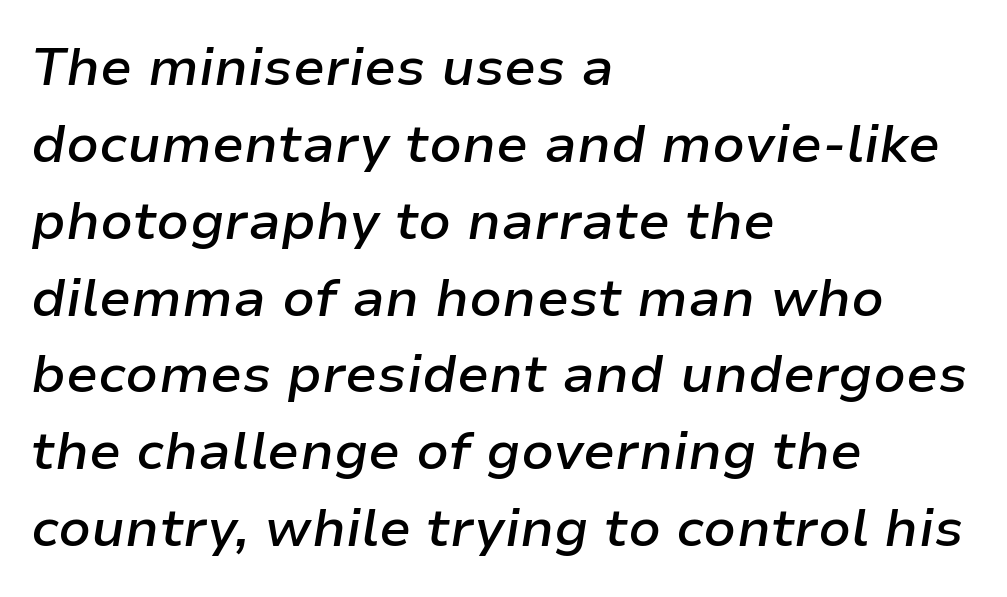
The image shows 53 px semibold type, italic (leaning right); set left-aligned, normal line spacing (1.45x), normal letter spacing, not underlined; low stroke contrast and a medium x-height.
